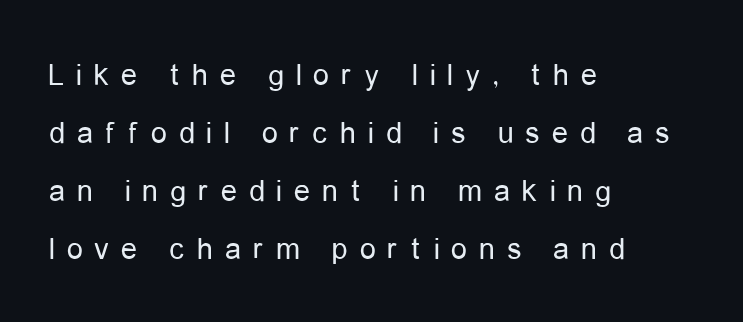
Q: Is the text bold? A: No.
Q: Is the text italic (slanted)? A: No, it is upright.
Q: Is the typeface a serif or a sans-serif typeface? A: Sans-serif.
Q: Is the text underlined? A: No.
Q: How is the paragraph aligned? A: Left-aligned.
Q: Is the spacing between letters normal or unusually wide? A: Unusually wide.
Q: Width (condensed, normal, or wide)? A: Condensed.
Q: Stroke contrast? A: Low.
Q: x-height? A: Medium.
Q: Monospaced? A: No.
